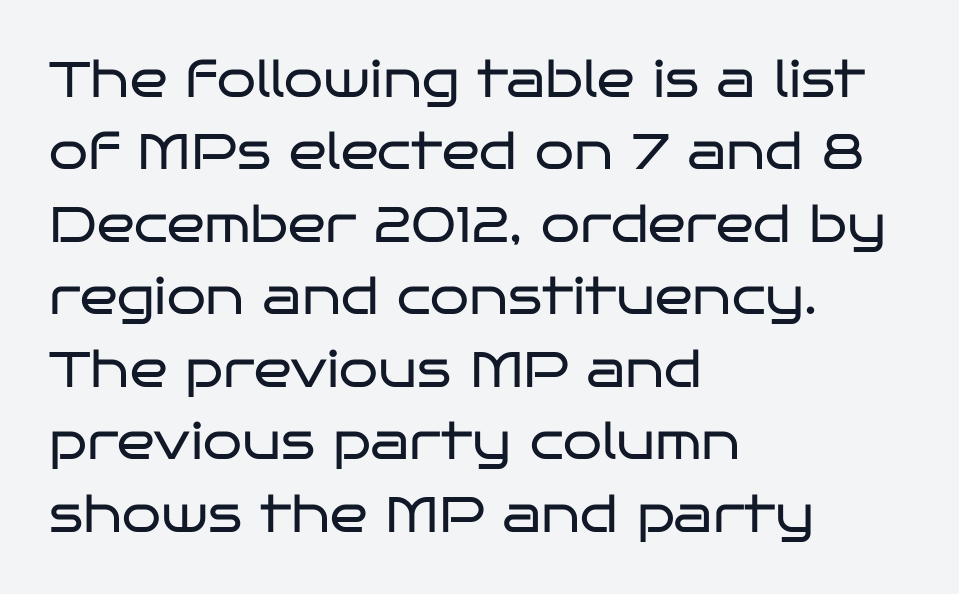
The rendering keeps characters at their native spacing. Is this a sans? Yes — the strokes have no serifs. Style check: upright. Compared with typical paragraphs, the rows here are spaced about the same.
